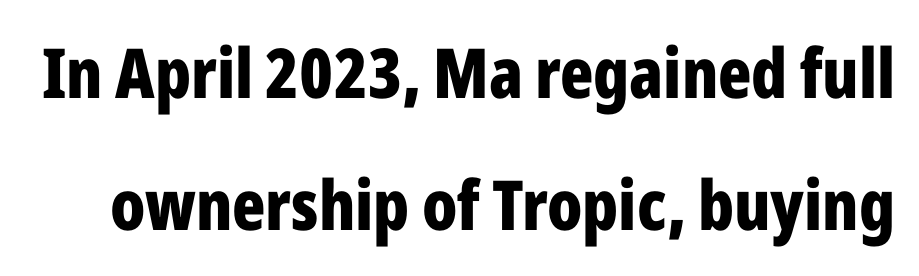
The gaps between neighbouring characters are ordinary and unremarkable. The strokes are fattened all the way to bold. Loosely led — the rows are spread out. Character widths vary here, with narrow letters taking less room than wide ones. Any mark beneath the type? The region is blank.
